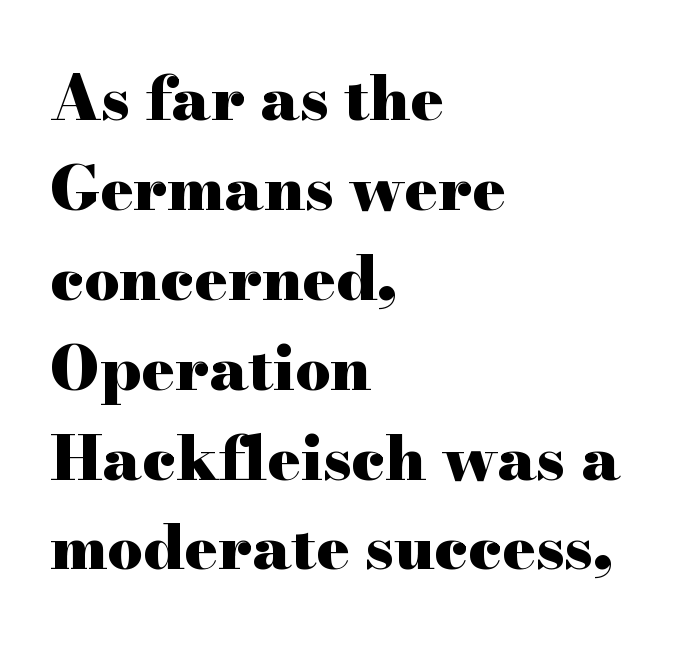
Posture: upright roman. Small tapered or slab feet sit at the stroke ends, so this counts as serif. Regarding leading, the lines here are spaced in the standard way. What stands out about the letter spacing? Nothing — it is the standard amount.
